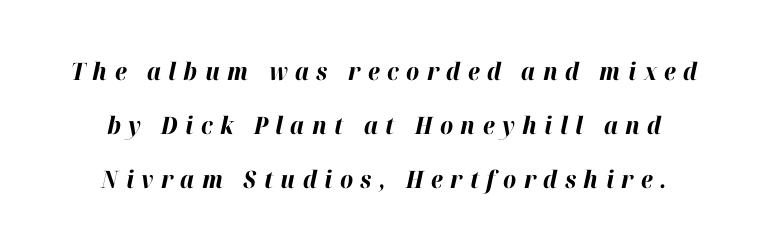
Q: Is the text bold? A: Yes.
Q: Is the text italic (slanted)? A: Yes, it leans right by about 12 degrees.
Q: Is the text underlined? A: No.
Q: Is the spacing between letters normal or unusually wide? A: Unusually wide.
Q: Is the spacing between lines tight, normal or loose? A: Loose.
